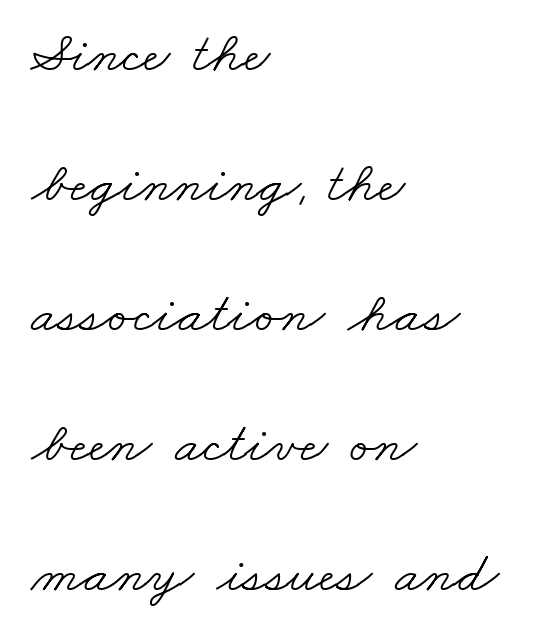
The image shows 58 px light, wide serif type; set left-aligned, loose line spacing (2.24x), normal letter spacing, not underlined; low stroke contrast and a small x-height.
